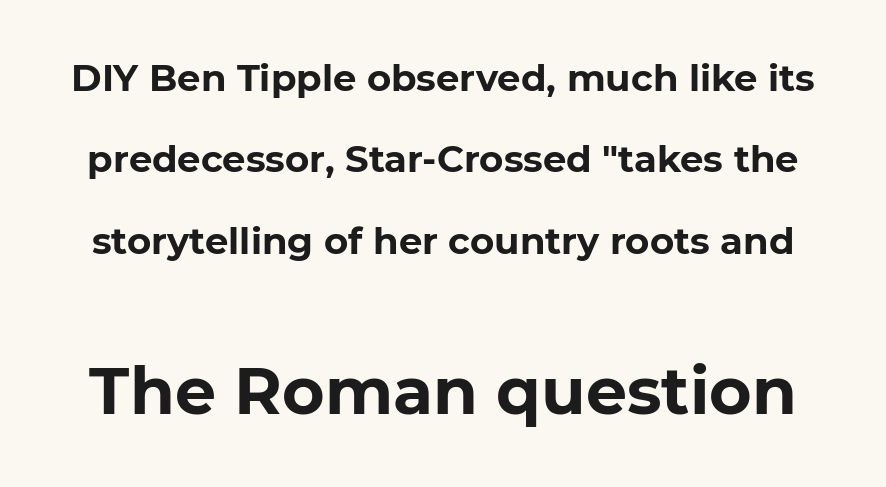
The image shows 65 px bold sans-serif type, upright; set loose line spacing (2.2x), normal letter spacing, not underlined; the second (bottom) block is 1.76x larger; low stroke contrast and a medium x-height.
